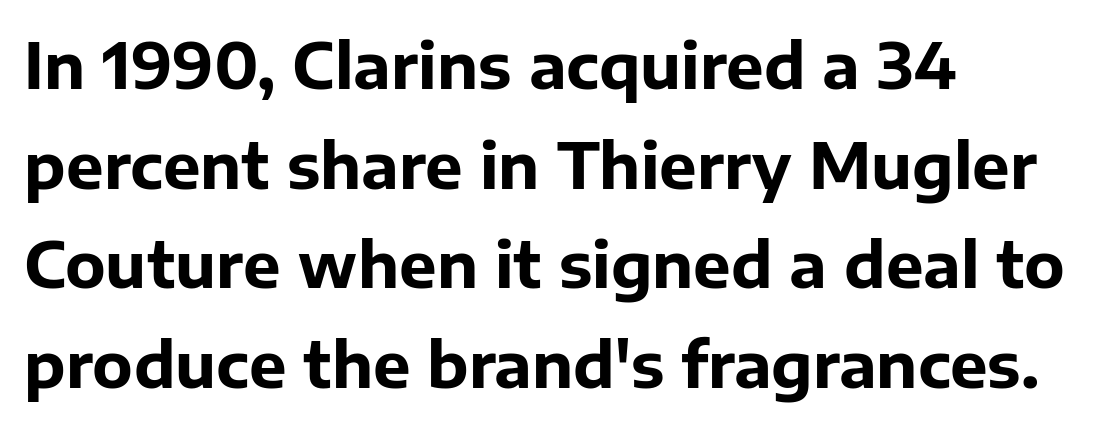
Q: Is the text bold? A: Yes.
Q: Is the text italic (slanted)? A: No, it is upright.
Q: Is the typeface a serif or a sans-serif typeface? A: Sans-serif.
Q: Is the text underlined? A: No.
Q: How is the paragraph aligned? A: Left-aligned.
Q: Is the spacing between letters normal or unusually wide? A: Normal.
Q: Is the spacing between lines tight, normal or loose? A: Normal.
Q: Width (condensed, normal, or wide)? A: Normal.
Q: Stroke contrast? A: Low.
Q: x-height? A: Medium.
Q: Monospaced? A: No.
